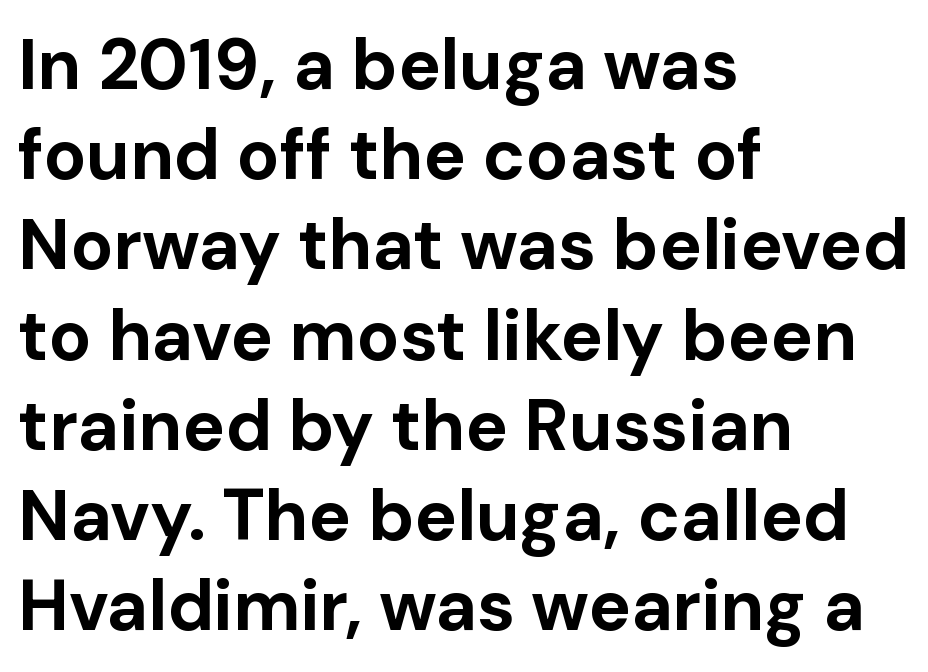
{"serif": "no", "italic": "no", "bold": "yes", "weight": "bold", "width": "normal", "stroke_contrast": "low", "x_height": "medium", "monospaced": "no", "underline": "no", "align": "left", "line_spacing": "normal", "line_spacing_ratio": 1.27, "letter_spacing": "normal", "letter_spacing_em": 0.0, "glyph_px": 71}
